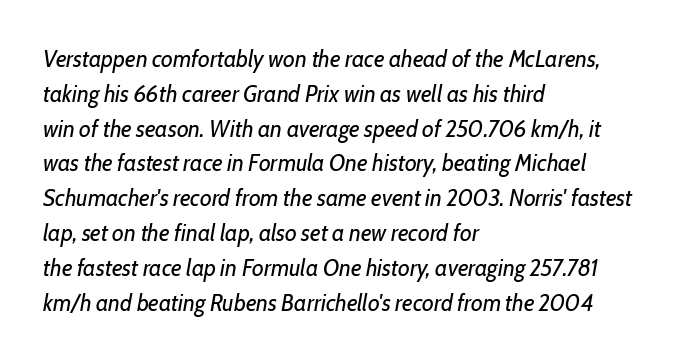
The image shows 24 px text type, italic (leaning right); set left-aligned, normal line spacing (1.45x), normal letter spacing, not underlined.
